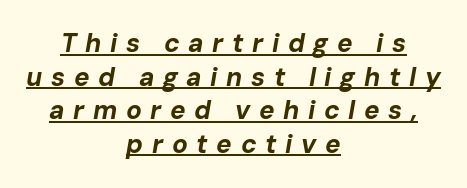
{"italic": "yes", "lean": "right", "slant_degrees": 10, "bold": "yes", "underline": "yes", "align": "center", "line_spacing": "normal", "line_spacing_ratio": 1.29, "letter_spacing": "wide", "letter_spacing_em": 0.33, "glyph_px": 26}
